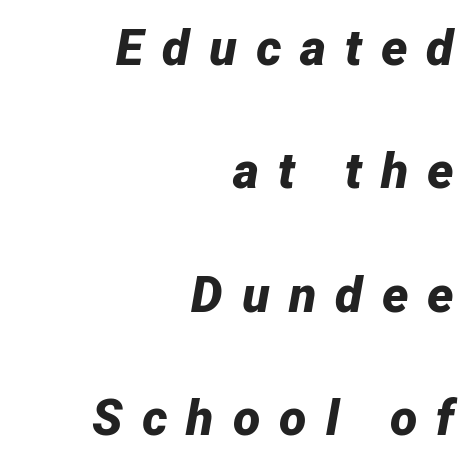
The image shows 50 px bold type, italic (leaning right); set right-aligned, loose line spacing (2.47x), unusually wide letter spacing (+0.38 em), not underlined; low stroke contrast and a medium x-height.
